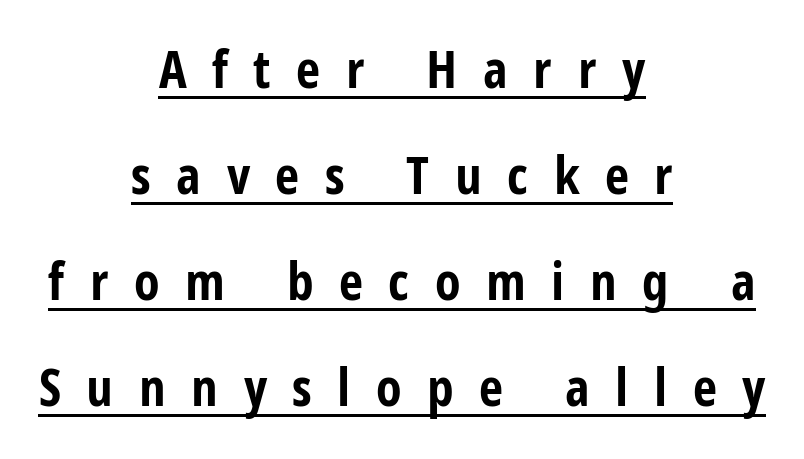
The image shows 53 px bold, condensed sans-serif type, upright; set centered, loose line spacing (2.0x), unusually wide letter spacing (+0.48 em), underlined; low stroke contrast and a medium x-height.
